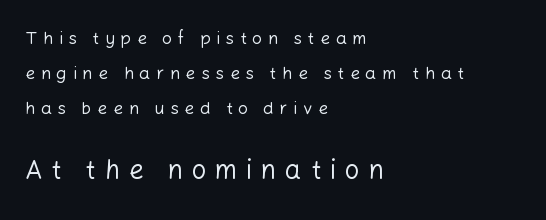
Q: Is the text bold? A: No.
Q: Is the text italic (slanted)? A: No, it is upright.
Q: Is the text underlined? A: No.
Q: How is the paragraph aligned? A: Left-aligned.
Q: Is the spacing between letters normal or unusually wide? A: Unusually wide.
Q: Is the spacing between lines tight, normal or loose? A: Loose.
Q: Which block of text is set in a larger size, the first (top) or the second (bottom)? A: The second (bottom) one.
